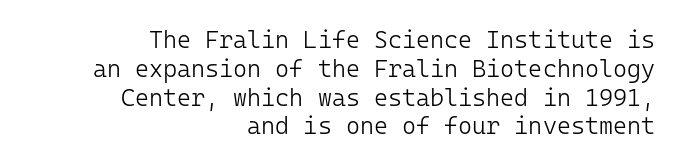
{"italic": "no", "bold": "no", "underline": "no", "align": "right", "line_spacing_ratio": 1.2, "letter_spacing": "normal", "letter_spacing_em": 0.0, "glyph_px": 24}
